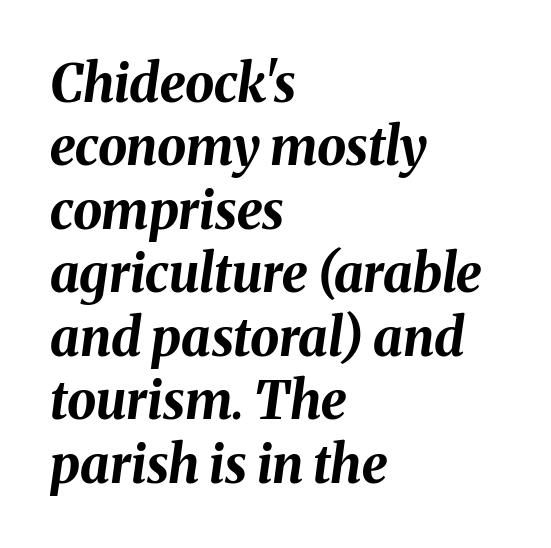
{"italic": "yes", "lean": "right", "slant_degrees": 8, "bold": "yes", "weight": "bold", "width": "normal", "stroke_contrast": "medium", "x_height": "medium", "monospaced": "no", "underline": "no", "align": "left", "line_spacing_ratio": 1.22, "letter_spacing": "normal", "letter_spacing_em": 0.0, "glyph_px": 52}
